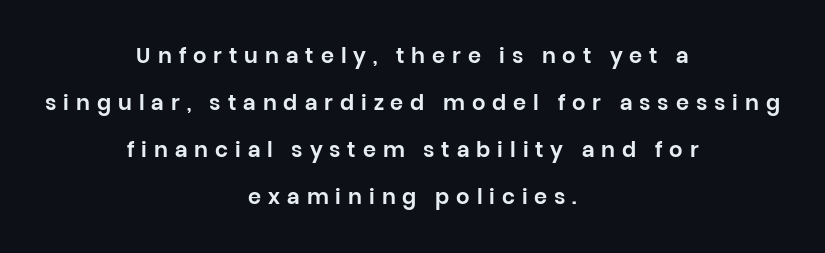
Q: Is the text italic (slanted)? A: No, it is upright.
Q: Is the text underlined? A: No.
Q: How is the paragraph aligned? A: Centered.
Q: Is the spacing between letters normal or unusually wide? A: Unusually wide.
Q: Is the spacing between lines tight, normal or loose? A: Loose.
